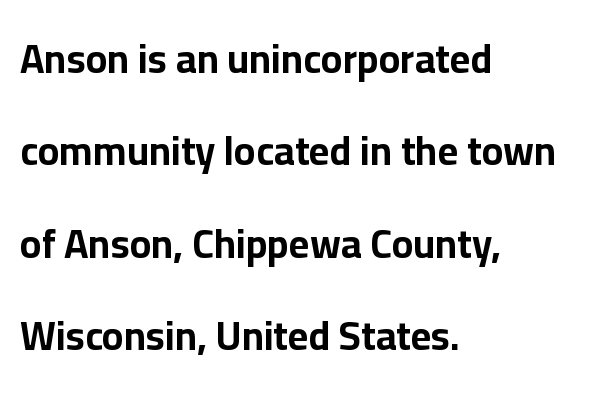
The image shows 40 px bold sans-serif type, upright; set left-aligned, loose line spacing (2.31x), normal letter spacing, not underlined; low stroke contrast and a medium x-height.
